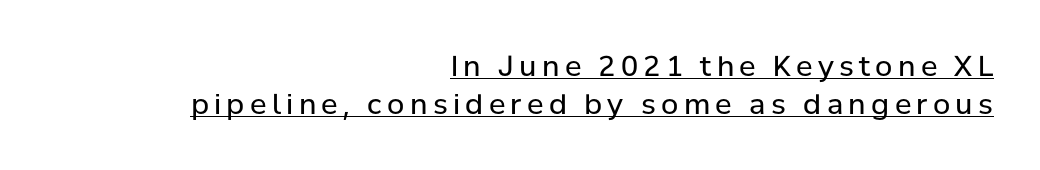
The face used here appears with an underline applied. Summary of vertical rhythm: regular, with standard interline spacing. Ordinary non-slanted type is in use. Varying glyph widths throughout — classic text-font behaviour. On a weight scale, this lands at 450 or below. Grotesque or geometric, the face here clearly has no serifs.
